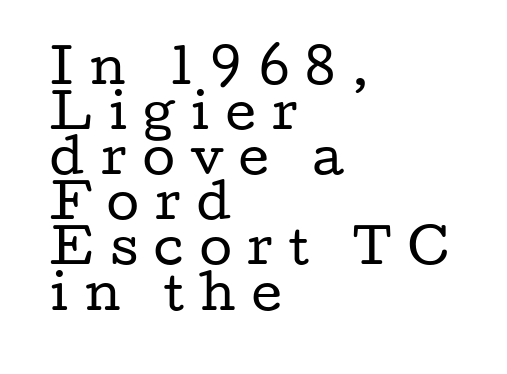
{"serif": "yes", "italic": "no", "bold": "no", "weight": "regular", "width": "wide", "stroke_contrast": "low", "x_height": "medium", "monospaced": "no", "underline": "no", "align": "left", "line_spacing": "tight", "line_spacing_ratio": 0.96, "letter_spacing": "wide", "letter_spacing_em": 0.35, "glyph_px": 47}
